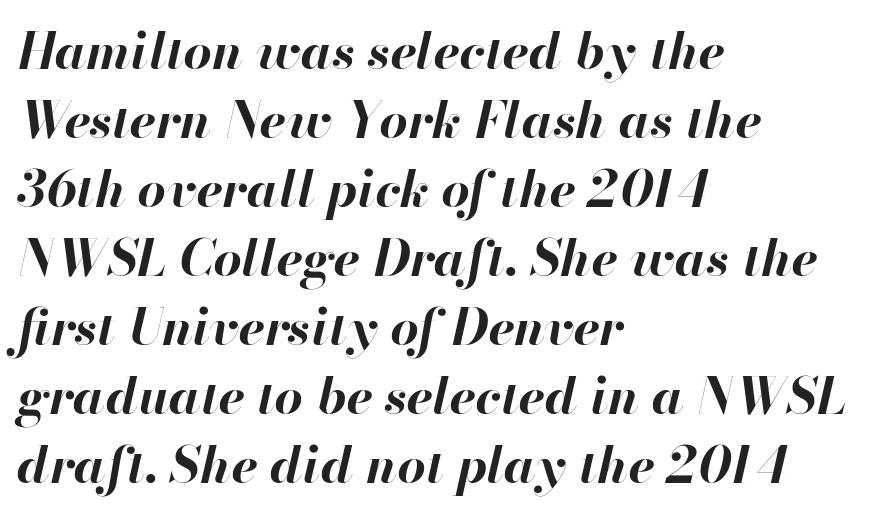
Honestly, there is no underline to notice here at all. Line starts are locked; line ends wander. Every character sits at an angle, as italics do. The passage shown is typed in a proportional face where columns would drift. What weight is shown? A full bold with thick strokes.
